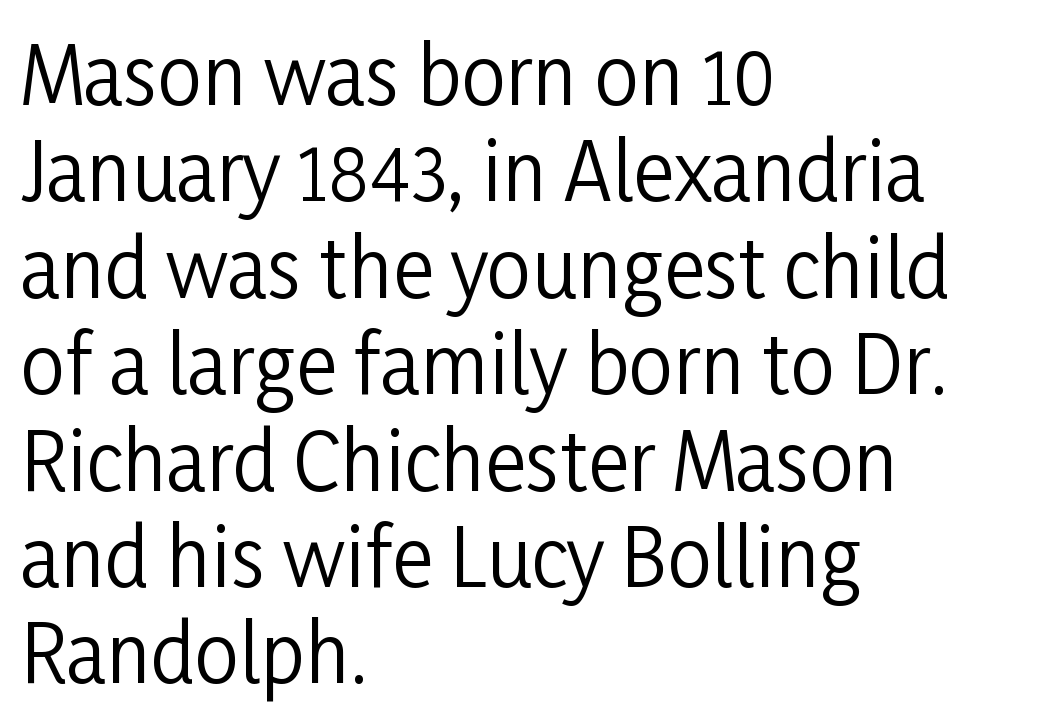
{"serif": "no", "italic": "no", "bold": "no", "weight": "regular", "width": "condensed", "stroke_contrast": "low", "x_height": "medium", "monospaced": "no", "underline": "no", "align": "left", "line_spacing_ratio": 1.22, "letter_spacing": "normal", "letter_spacing_em": 0.0, "glyph_px": 79}
